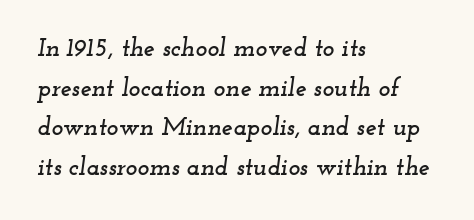
Is the letter spacing exaggerated? No — it looks like the ordinary default. These lines are set flush left with a ragged right edge. Whoever set this chose a conventional vertical rhythm. Underline: absent.
